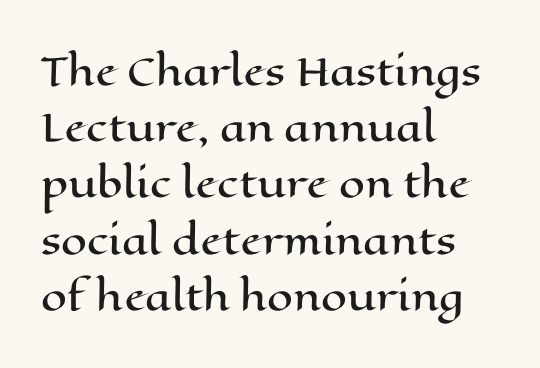
The image shows 37 px wide type, upright; set left-aligned, normal line spacing (1.52x), normal letter spacing, not underlined; high stroke contrast and a medium x-height.
